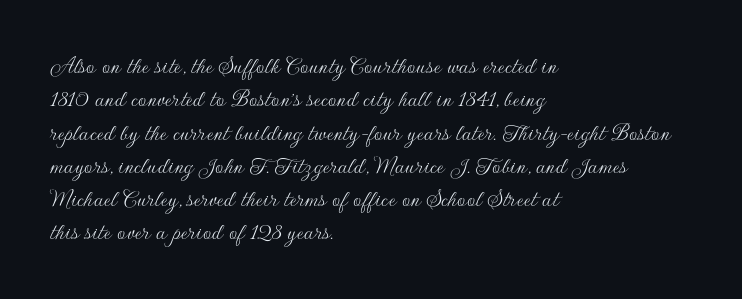
The image shows 26 px text type; set left-aligned, normal line spacing (1.28x), normal letter spacing, not underlined.
